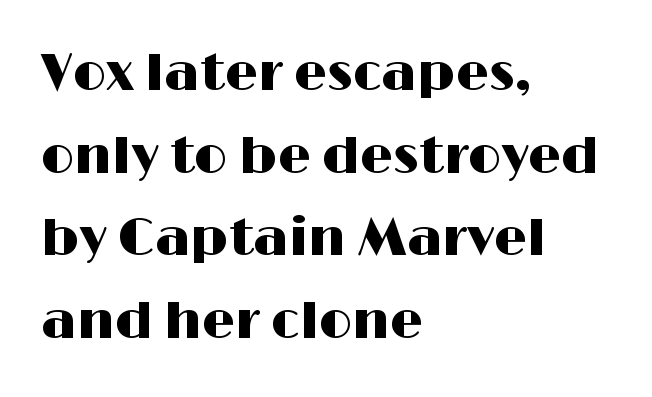
Q: Is the text italic (slanted)? A: No, it is upright.
Q: Is the typeface a serif or a sans-serif typeface? A: Sans-serif.
Q: Is the text underlined? A: No.
Q: How is the paragraph aligned? A: Left-aligned.
Q: Is the spacing between letters normal or unusually wide? A: Normal.
Q: Is the spacing between lines tight, normal or loose? A: Normal.
Q: Width (condensed, normal, or wide)? A: Wide.
Q: Stroke contrast? A: High.
Q: x-height? A: Medium.
Q: Monospaced? A: No.
